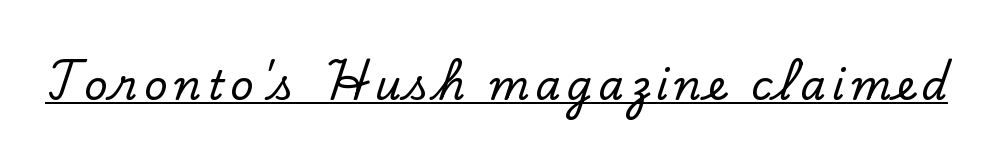
{"serif": "yes", "width": "normal", "stroke_contrast": "low", "x_height": "small", "monospaced": "no", "underline": "yes", "glyph_px": 41}
